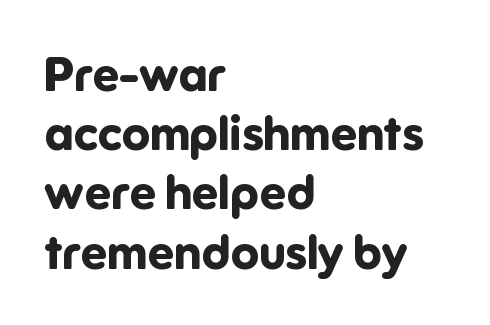
{"serif": "no", "italic": "no", "bold": "yes", "weight": "bold", "width": "normal", "stroke_contrast": "low", "x_height": "medium", "monospaced": "no", "underline": "no", "align": "left", "line_spacing": "normal", "line_spacing_ratio": 1.26, "letter_spacing": "normal", "letter_spacing_em": 0.0, "glyph_px": 47}
